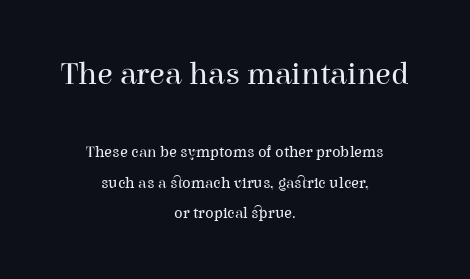
The image shows 32 px regular-weight serif type, upright; set centered, loose line spacing (1.92x), normal letter spacing, not underlined; the first (top) block is 2.0x larger; high stroke contrast and a medium x-height.
